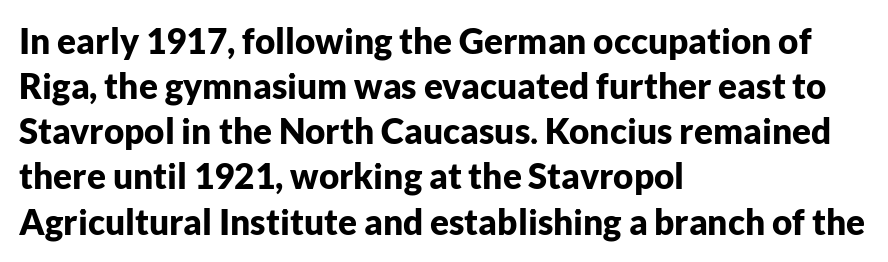
If you drew a ruler down the left edge, every line would touch it. You'd pick this weight for a headline — it's a proper bold. Letters rest on an invisible, unmarked baseline. The type family on display is of the sans-serif kind. The lettering holds an erect, upright posture throughout.
